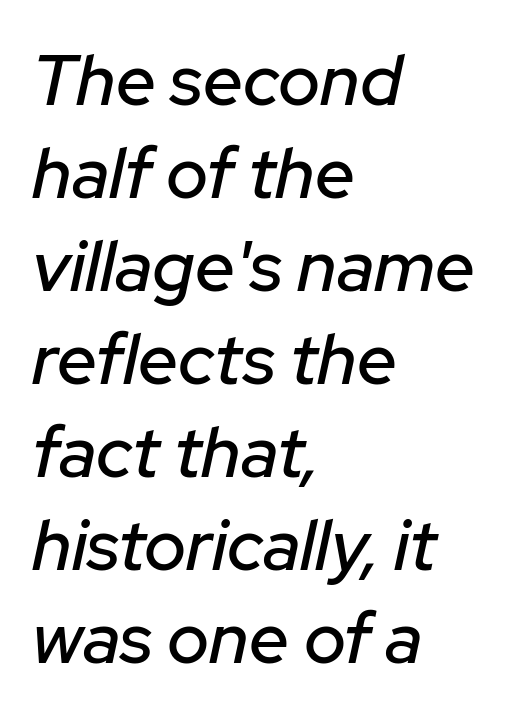
{"italic": "yes", "lean": "right", "slant_degrees": 12, "width": "normal", "stroke_contrast": "low", "x_height": "medium", "monospaced": "no", "underline": "no", "align": "left", "line_spacing": "normal", "line_spacing_ratio": 1.31, "letter_spacing": "normal", "letter_spacing_em": 0.0, "glyph_px": 71}
